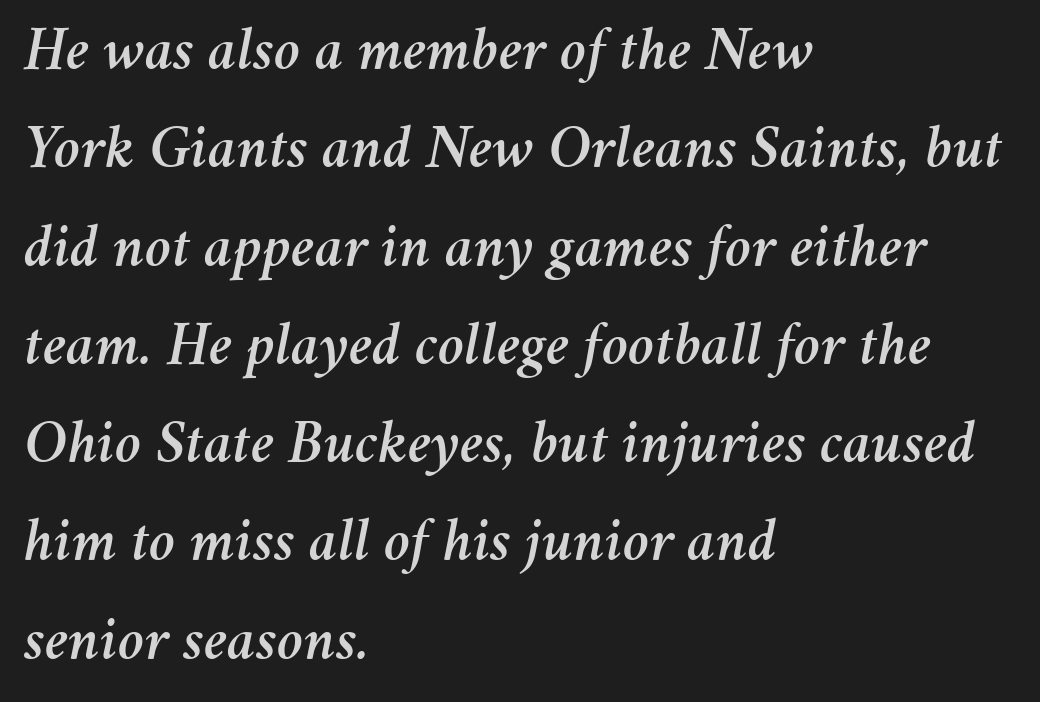
Q: Is the text italic (slanted)? A: Yes, it leans right by about 11 degrees.
Q: Is the text underlined? A: No.
Q: How is the paragraph aligned? A: Left-aligned.
Q: Is the spacing between letters normal or unusually wide? A: Normal.
Q: Is the spacing between lines tight, normal or loose? A: Normal.
Q: Width (condensed, normal, or wide)? A: Normal.
Q: Stroke contrast? A: Medium.
Q: x-height? A: Medium.
Q: Monospaced? A: No.
